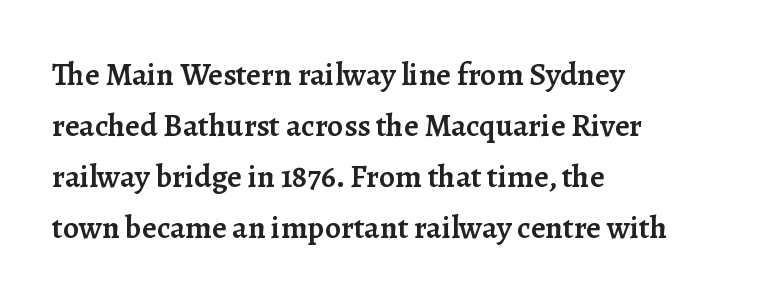
The image shows 32 px semibold serif type, upright; set left-aligned, normal line spacing (1.59x), normal letter spacing, not underlined; low stroke contrast and a medium x-height.
